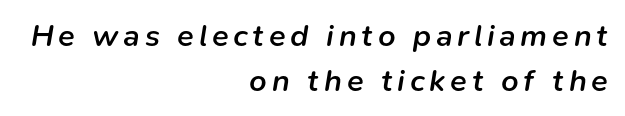
The image shows 31 px semibold type, italic (leaning right); set right-aligned, normal line spacing (1.45x), not underlined; low stroke contrast and a medium x-height.
